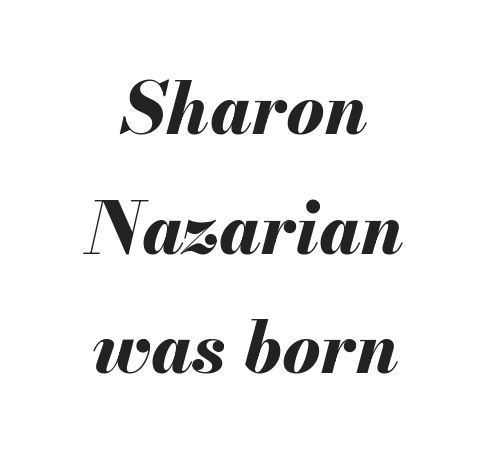
This sample has the flowing, uneven cadence of proportional lettering. The rag falls on both sides of this text block equally. Unmarked baselines from the first word to the last. Nothing unusual about the tracking: characters are spaced as the font intends. The sample has been set heavy, in full bold. An italicized treatment has been applied to the whole sample.
